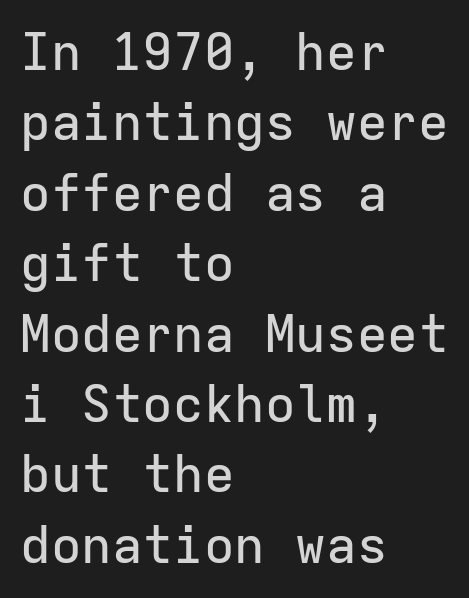
The image shows 51 px sans-serif type, upright, monospaced; set left-aligned, normal line spacing (1.38x), normal letter spacing, not underlined; low stroke contrast and a medium x-height.
